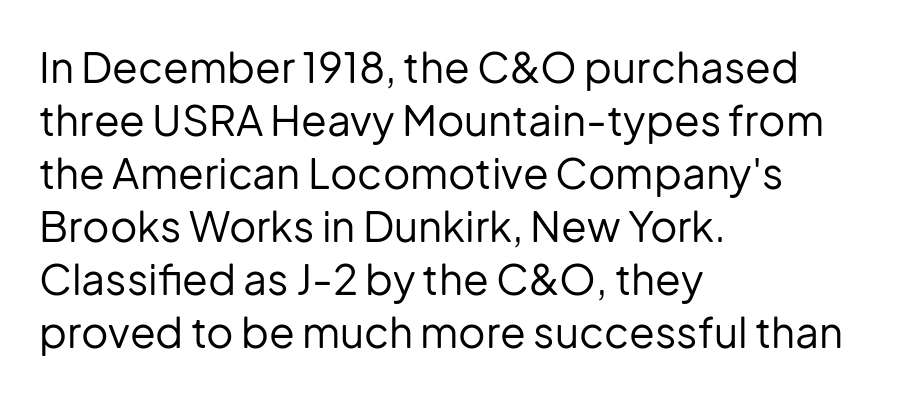
Q: Is the text bold? A: No.
Q: Is the text italic (slanted)? A: No, it is upright.
Q: Is the typeface a serif or a sans-serif typeface? A: Sans-serif.
Q: Is the text underlined? A: No.
Q: How is the paragraph aligned? A: Left-aligned.
Q: Is the spacing between letters normal or unusually wide? A: Normal.
Q: Is the spacing between lines tight, normal or loose? A: Normal.
Q: Width (condensed, normal, or wide)? A: Normal.
Q: Stroke contrast? A: Low.
Q: x-height? A: Medium.
Q: Monospaced? A: No.
